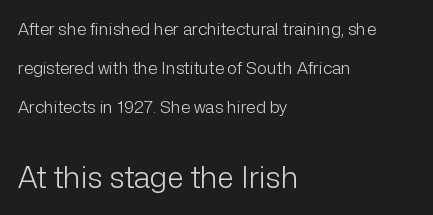
Q: Is the text bold? A: No.
Q: Is the text italic (slanted)? A: No, it is upright.
Q: Is the typeface a serif or a sans-serif typeface? A: Sans-serif.
Q: Is the text underlined? A: No.
Q: How is the paragraph aligned? A: Left-aligned.
Q: Is the spacing between letters normal or unusually wide? A: Normal.
Q: Is the spacing between lines tight, normal or loose? A: Loose.
Q: Which block of text is set in a larger size, the first (top) or the second (bottom)? A: The second (bottom) one.
Q: Width (condensed, normal, or wide)? A: Normal.
Q: Stroke contrast? A: Low.
Q: x-height? A: Medium.
Q: Monospaced? A: No.
